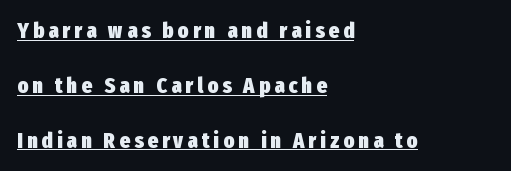
The image shows 22 px bold type, upright; set left-aligned, loose line spacing (2.49x), underlined.
